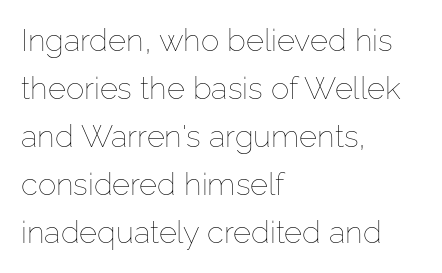
Notice how descenders clear the ascenders below comfortably — that's standard leading. The space directly below the letters is spotless. Vertical stems look standard width or narrower in stroke. Letter spacing: default. Character widths vary here, with narrow letters taking less room than wide ones.
